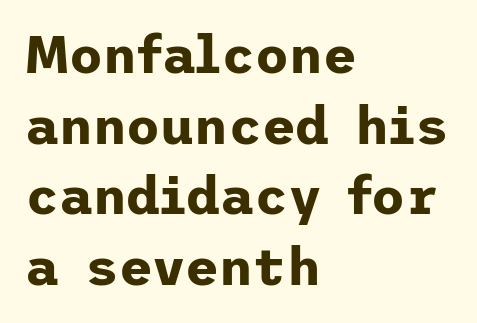
The image shows 52 px bold sans-serif type, upright; set left-aligned, normal line spacing (1.36x), normal letter spacing, not underlined; low stroke contrast and a medium x-height.
